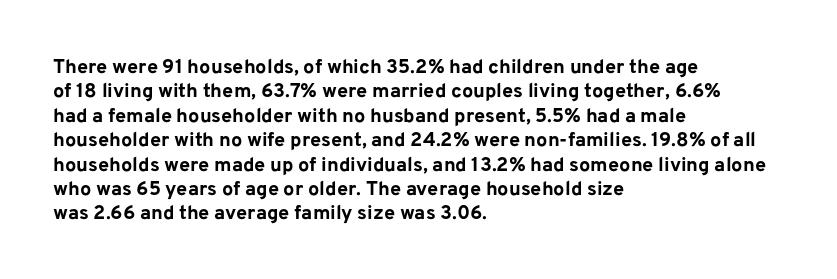
Q: Is the text bold? A: Yes.
Q: Is the text italic (slanted)? A: No, it is upright.
Q: Is the text underlined? A: No.
Q: How is the paragraph aligned? A: Left-aligned.
Q: Is the spacing between letters normal or unusually wide? A: Normal.
